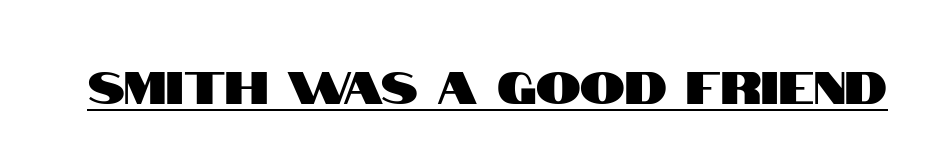
These lines keep a tight, regular rhythm from letter to letter. The passage shown is typed in a proportional face where columns would drift. Font category for this specimen: sans-serif. Tall strokes in this sample are plumb rather than angled. The sample's only ornament is a line tracing under the words.
